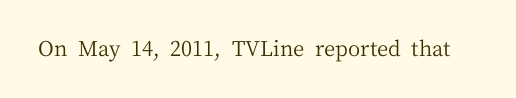
The passage shown is not underscored anywhere. The font's upright variant was chosen for this text. Stems here are at most as thick as an everyday book face. Observe the ordinary spacing: letters are neighbours, not strangers.
